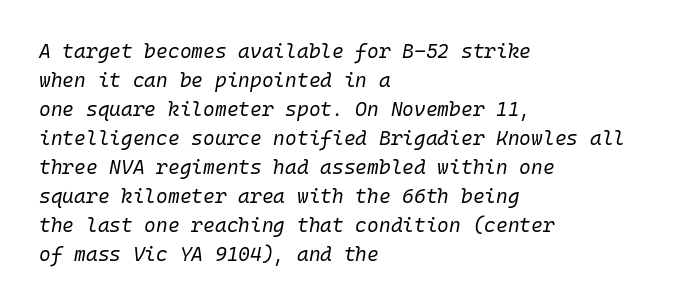
The image shows 20 px text type, italic (leaning right); set left-aligned, normal line spacing (1.45x), normal letter spacing, not underlined.
